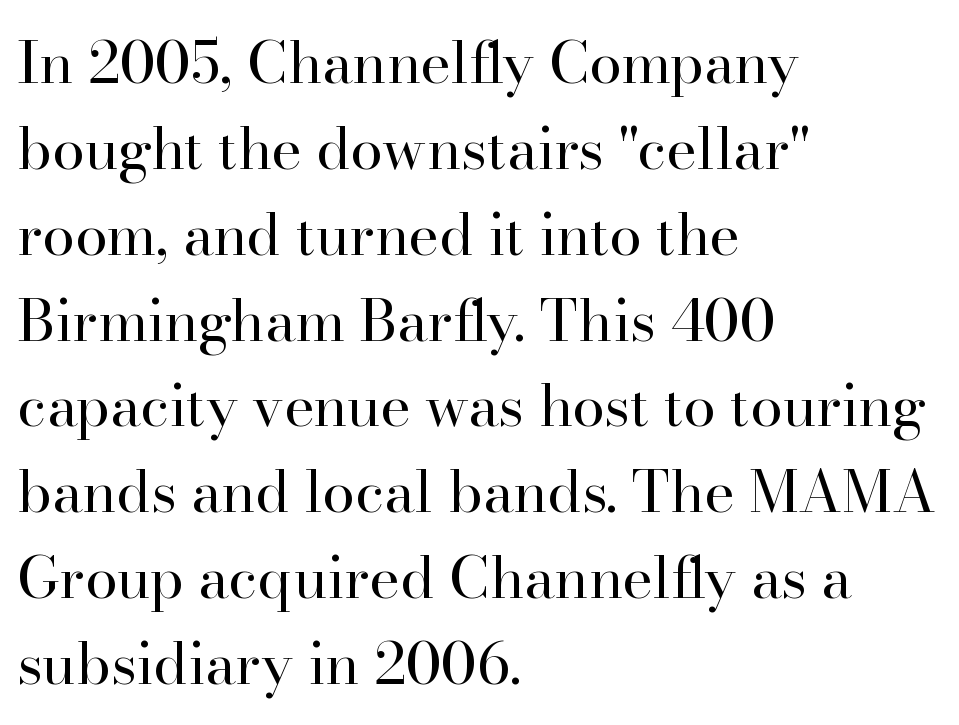
Q: Is the text bold? A: No.
Q: Is the text italic (slanted)? A: No, it is upright.
Q: Is the typeface a serif or a sans-serif typeface? A: Serif.
Q: Is the text underlined? A: No.
Q: How is the paragraph aligned? A: Left-aligned.
Q: Is the spacing between letters normal or unusually wide? A: Normal.
Q: Is the spacing between lines tight, normal or loose? A: Normal.
Q: Width (condensed, normal, or wide)? A: Normal.
Q: Stroke contrast? A: High.
Q: x-height? A: Small.
Q: Monospaced? A: No.
